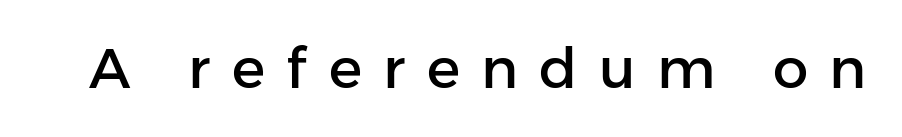
Q: Is the text italic (slanted)? A: No, it is upright.
Q: Is the typeface a serif or a sans-serif typeface? A: Sans-serif.
Q: Is the text underlined? A: No.
Q: Is the spacing between letters normal or unusually wide? A: Unusually wide.
Q: Width (condensed, normal, or wide)? A: Normal.
Q: Stroke contrast? A: Low.
Q: x-height? A: Medium.
Q: Monospaced? A: No.
